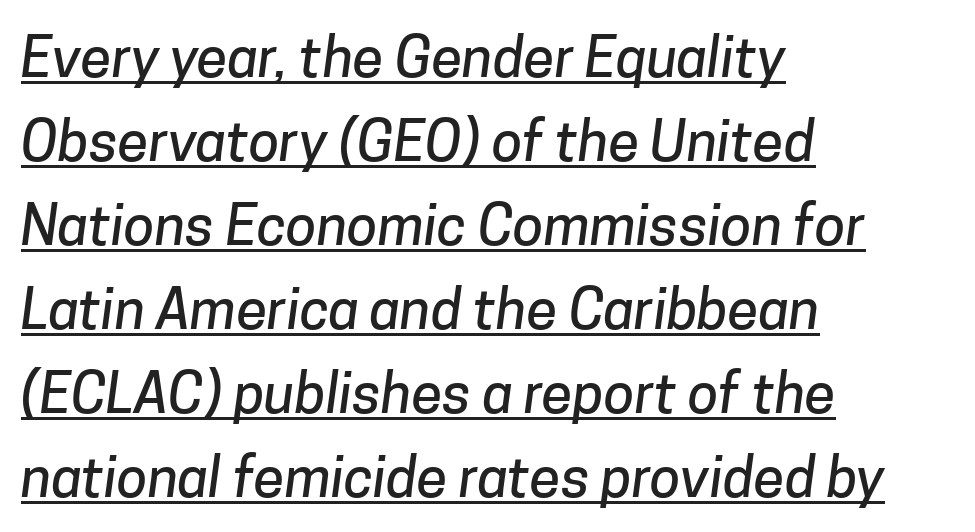
Letterform terminals end flat and unadorned throughout the passage. The text block is weighted toward the left margin, trailing off unevenly rightward. Varying glyph widths throughout — classic text-font behaviour. Underlined type.
